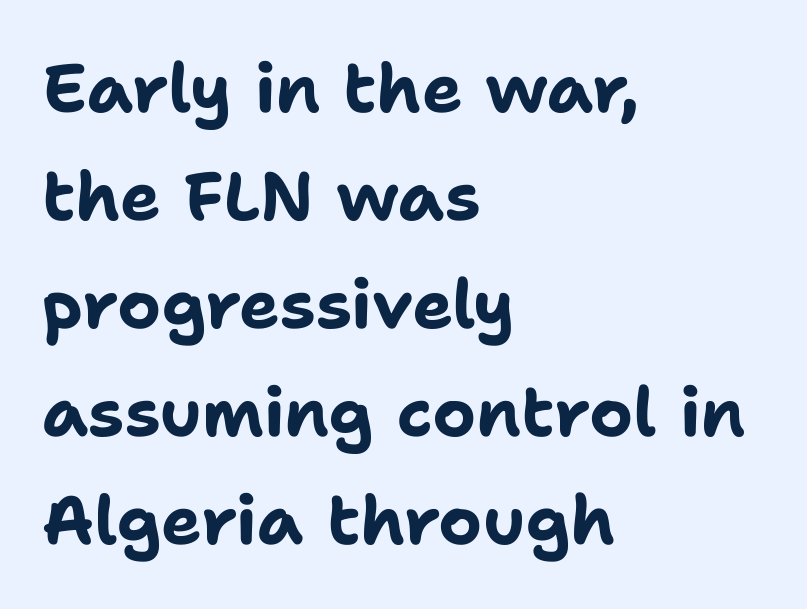
Whoever set this chose a conventional vertical rhythm. The rag falls on the right side of this text block. Is there any slant? The stems are plumb. Here the glyphs are tracked normally, forming tight word shapes. Is the type bold? Yes — the strokes are clearly thick and heavy. Bare-footed words on every line.
